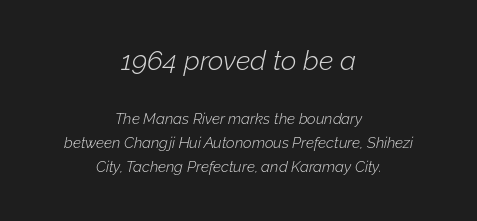
{"italic": "yes", "lean": "right", "slant_degrees": 12, "bold": "no", "underline": "no", "align": "center", "line_spacing": "normal", "line_spacing_ratio": 1.61, "letter_spacing": "normal", "letter_spacing_em": 0.0, "larger_block": "first", "size_ratio": 1.8, "glyph_px": 27}
